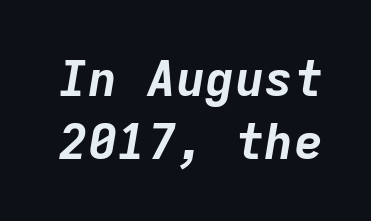
The image shows 49 px bold type, italic (leaning right), monospaced; set normal line spacing (1.28x), normal letter spacing, not underlined; low stroke contrast and a medium x-height.
